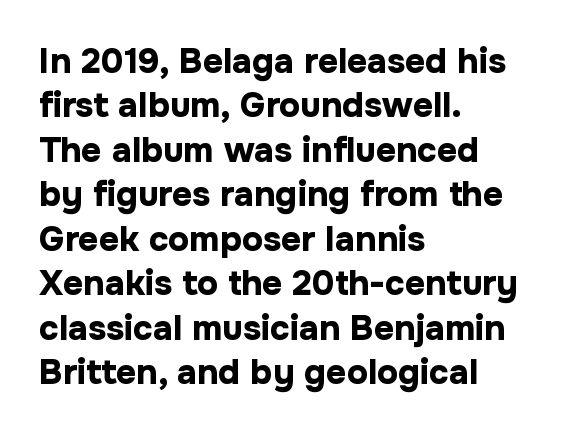
The letters advance in unequal steps, a hallmark of proportional type. Honestly, there is no underline to notice here at all. Does the type have serifs? No, each stem ends abruptly. This block has exactly the height ordinary leading produces. You'd pick this weight for a headline — it's a proper bold.
